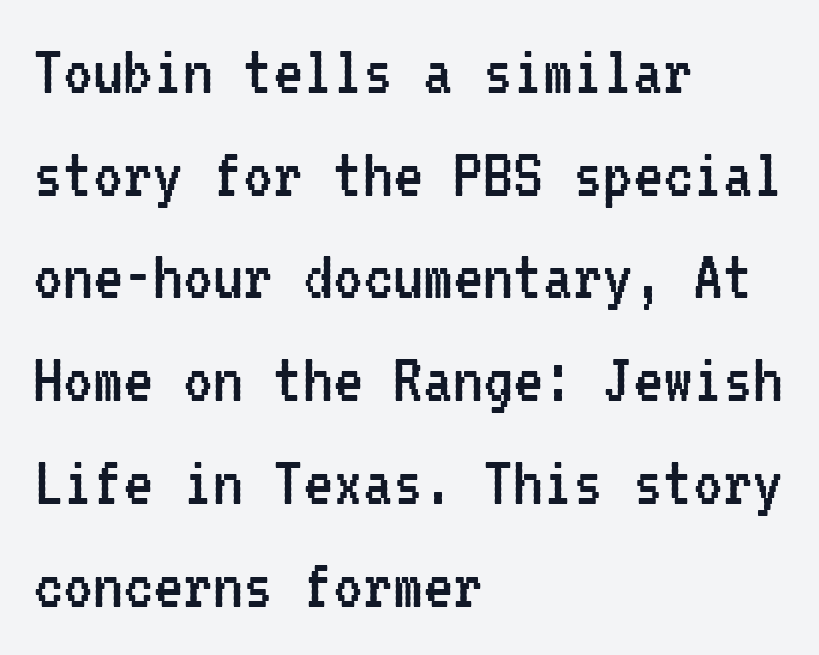
{"serif": "no", "italic": "no", "bold": "no", "weight": "regular", "width": "condensed", "stroke_contrast": "low", "x_height": "medium", "monospaced": "yes", "underline": "no", "align": "left", "line_spacing": "normal", "line_spacing_ratio": 1.37, "letter_spacing": "normal", "letter_spacing_em": 0.0, "glyph_px": 75}
